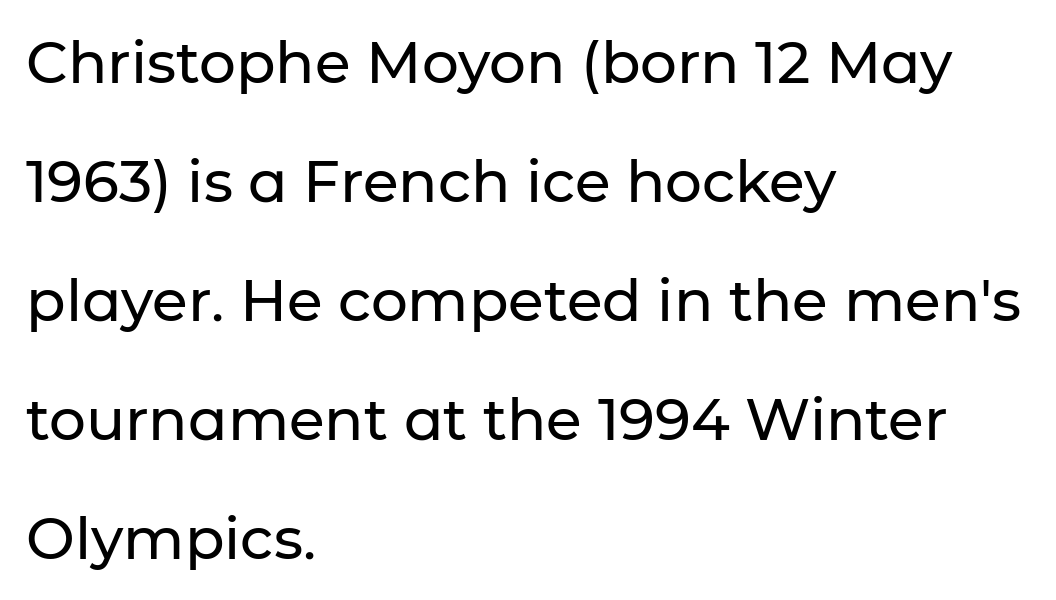
Looks like regular typesetting: each glyph gets only the width it needs. Tracking value appears to be zero — textbook default spacing. A sans-serif font was chosen for this passage. Posture: vertical. The ragged edge is on the right, which tells us the setting is flush left. The lines are spread far apart with generous leading.
